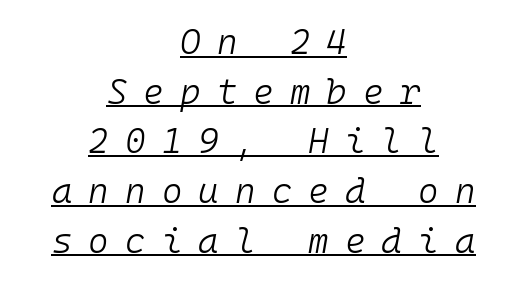
Q: Is the text bold? A: No.
Q: Is the text italic (slanted)? A: Yes, it leans right by about 10 degrees.
Q: Is the text underlined? A: Yes.
Q: How is the paragraph aligned? A: Centered.
Q: Is the spacing between letters normal or unusually wide? A: Unusually wide.
Q: Is the spacing between lines tight, normal or loose? A: Normal.
Q: Width (condensed, normal, or wide)? A: Normal.
Q: Stroke contrast? A: Low.
Q: x-height? A: Medium.
Q: Monospaced? A: Yes.
